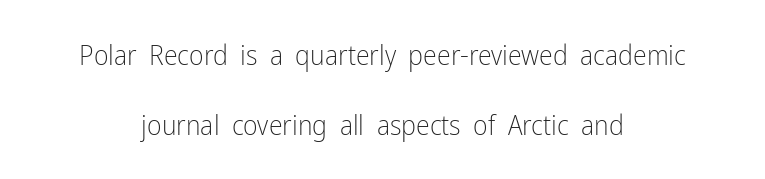
{"serif": "no", "italic": "no", "bold": "no", "weight": "light", "width": "condensed", "stroke_contrast": "low", "x_height": "medium", "monospaced": "no", "underline": "no", "align": "center", "line_spacing": "loose", "line_spacing_ratio": 2.49, "letter_spacing": "normal", "letter_spacing_em": 0.0, "glyph_px": 28}
